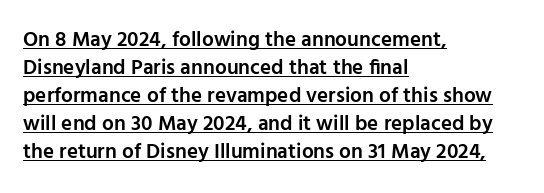
Decoration check: the copy is underlined. Heft: intermediate — a semibold. Regarding leading, the lines here are spaced in the standard way. The axis of the letterforms is exactly vertical. All the whitespace from short lines collects on the right. In terms of letterspacing, this is plain default setting.
